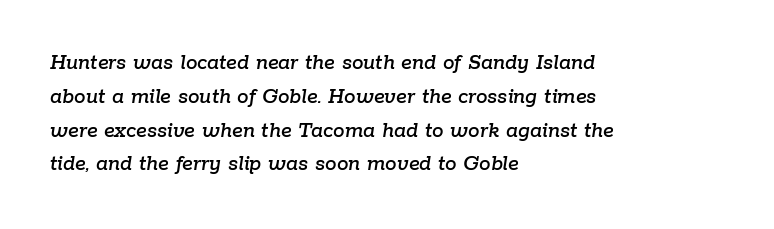
{"italic": "yes", "lean": "right", "slant_degrees": 9, "underline": "no", "align": "left", "line_spacing": "normal", "line_spacing_ratio": 1.47, "letter_spacing": "normal", "letter_spacing_em": 0.0, "glyph_px": 23}
